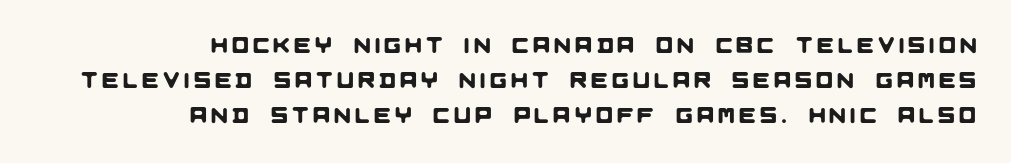
Summary of vertical rhythm: regular, with standard interline spacing. A student would call this right alignment; a typographer would say flush right, rag left. Beneath every word, the page is bare. Look at the tracking — it's clearly loosened, letters drifting apart.
